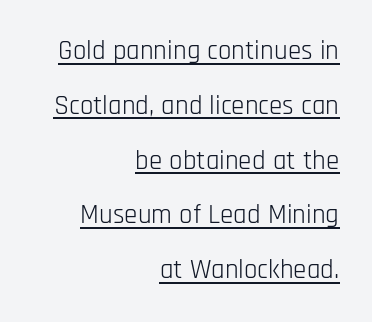
{"italic": "no", "bold": "no", "underline": "yes", "align": "right", "line_spacing": "loose", "line_spacing_ratio": 2.03, "letter_spacing": "normal", "letter_spacing_em": 0.0, "glyph_px": 27}
